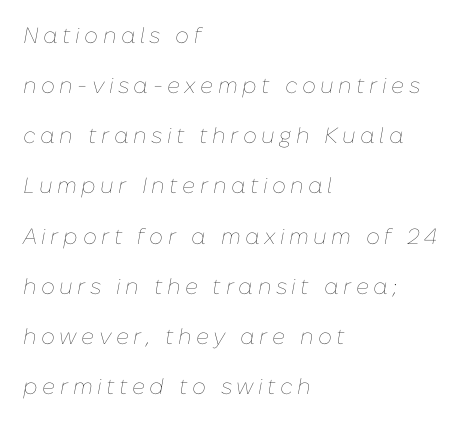
Q: Is the text bold? A: No.
Q: Is the text italic (slanted)? A: Yes, it leans right by about 10 degrees.
Q: Is the text underlined? A: No.
Q: How is the paragraph aligned? A: Left-aligned.
Q: Is the spacing between letters normal or unusually wide? A: Unusually wide.
Q: Is the spacing between lines tight, normal or loose? A: Loose.
